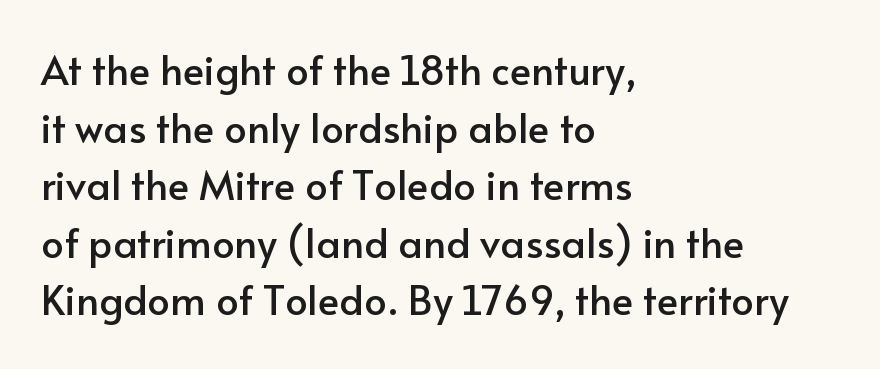
Q: Is the text italic (slanted)? A: No, it is upright.
Q: Is the typeface a serif or a sans-serif typeface? A: Sans-serif.
Q: Is the text underlined? A: No.
Q: How is the paragraph aligned? A: Left-aligned.
Q: Is the spacing between letters normal or unusually wide? A: Normal.
Q: Is the spacing between lines tight, normal or loose? A: Normal.
Q: Width (condensed, normal, or wide)? A: Normal.
Q: Stroke contrast? A: Low.
Q: x-height? A: Small.
Q: Monospaced? A: No.
